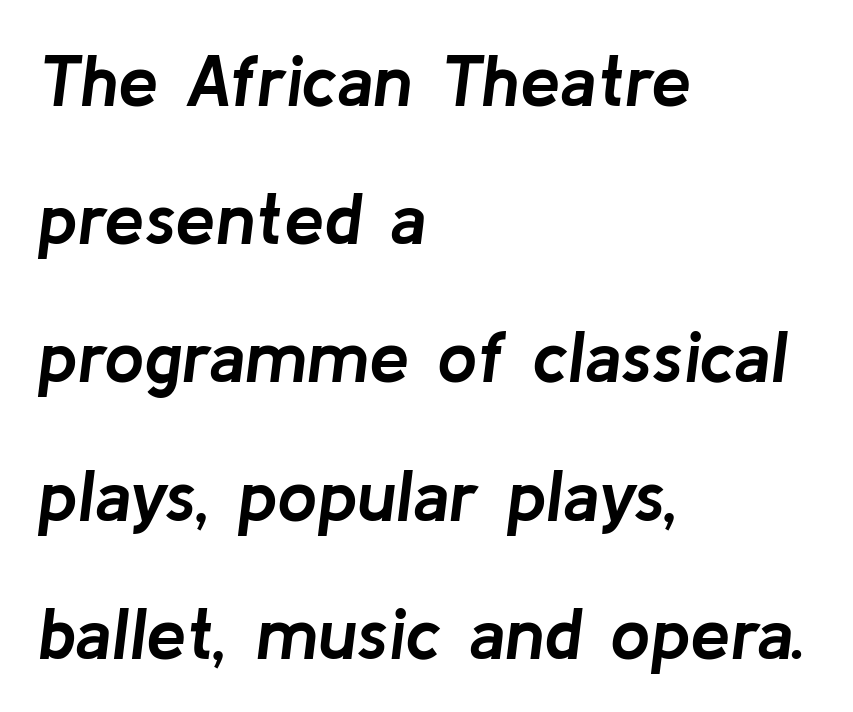
The axis of the letterforms is tilted away from vertical. Plain, unruled lines of type. The passage shown is typed in a proportional face where columns would drift. Nothing unusual about the tracking: characters are spaced as the font intends.
